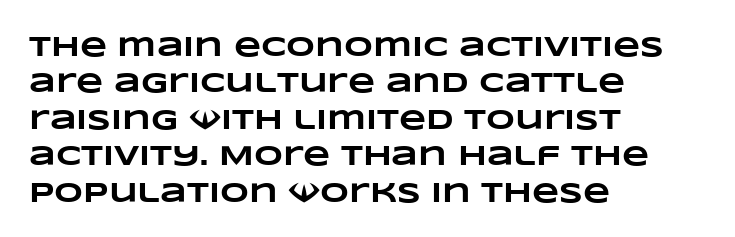
Honestly, the letter spacing is just normal — you wouldn't notice it. Character widths vary here, with narrow letters taking less room than wide ones. The paragraph shown leans on its left margin. The glyphs are unaccompanied by any horizontal stroke below them. Its strokes are broad and dark, the hallmark of bold type.
